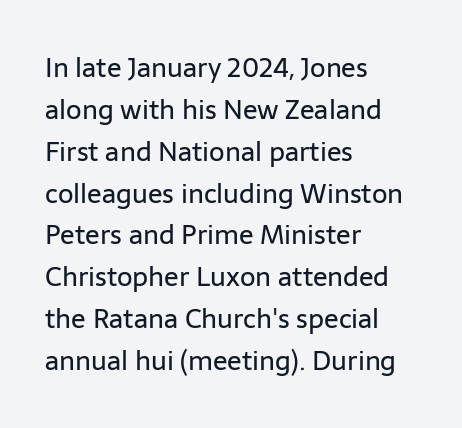
Anything drawn beneath the words? Only blank space. Each word holds together tightly as a unit, with standard inter-letter gaps. Each stroke keeps to a modest, everyday thickness or less. Normally led — the rows are evenly, conventionally spaced. In CSS terms this would be text-align: left. Does the lettering tilt? It doesn't — this is upright.
